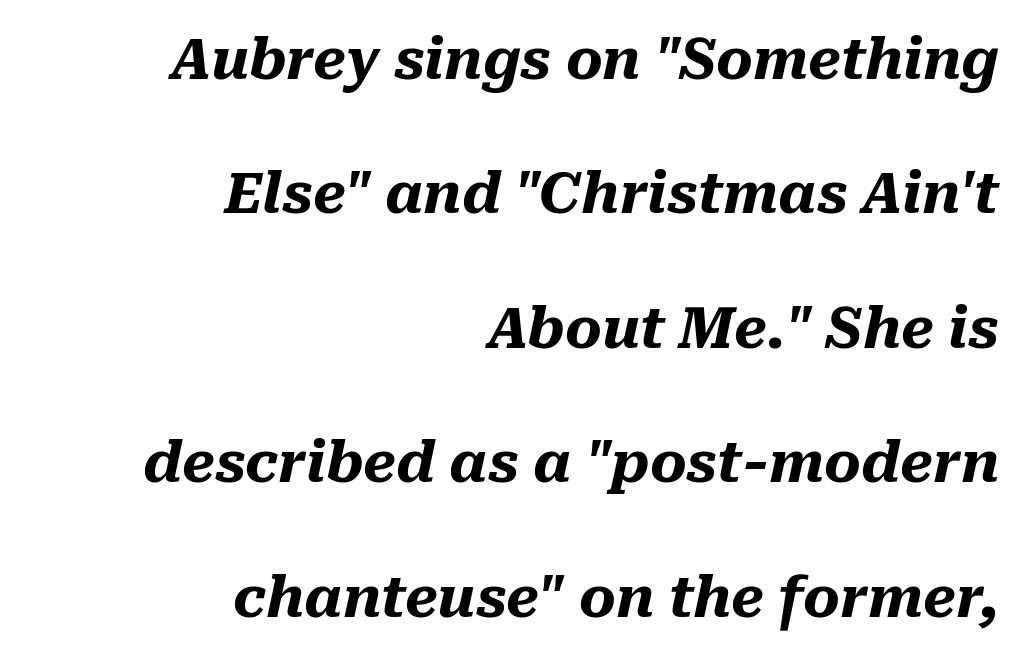
Unmarked baselines from the first word to the last. These lines are rendered in a variable-pitch font. Designer's note — italics engaged. A great deal of white space separates one row of letters from the next. Caption: standard tracking, unaltered.
